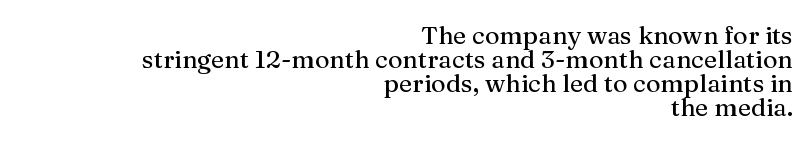
The image shows 25 px text type, upright; set right-aligned, tight line spacing (0.96x), normal letter spacing, not underlined.
